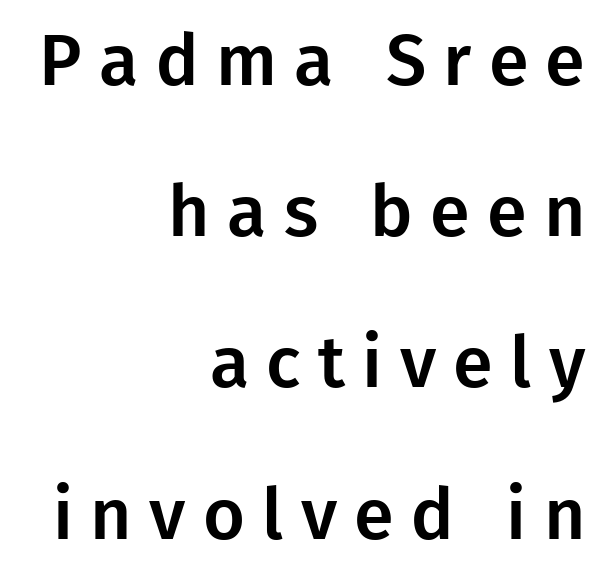
Q: Is the text italic (slanted)? A: No, it is upright.
Q: Is the typeface a serif or a sans-serif typeface? A: Sans-serif.
Q: Is the text underlined? A: No.
Q: How is the paragraph aligned? A: Right-aligned.
Q: Is the spacing between letters normal or unusually wide? A: Unusually wide.
Q: Is the spacing between lines tight, normal or loose? A: Loose.
Q: Width (condensed, normal, or wide)? A: Normal.
Q: Stroke contrast? A: Low.
Q: x-height? A: Medium.
Q: Monospaced? A: No.
